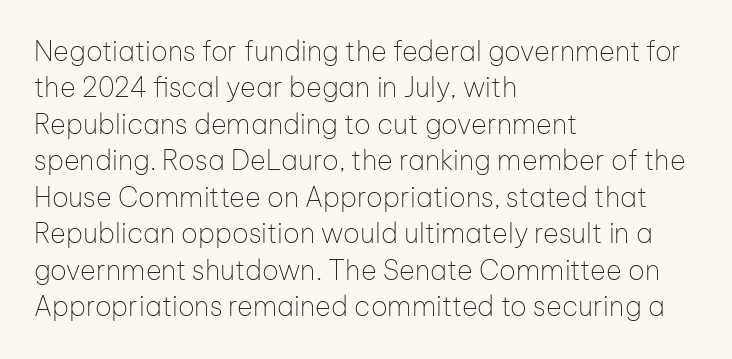
The image shows 27 px text type, upright; set left-aligned, normal line spacing (1.35x), normal letter spacing, not underlined.
